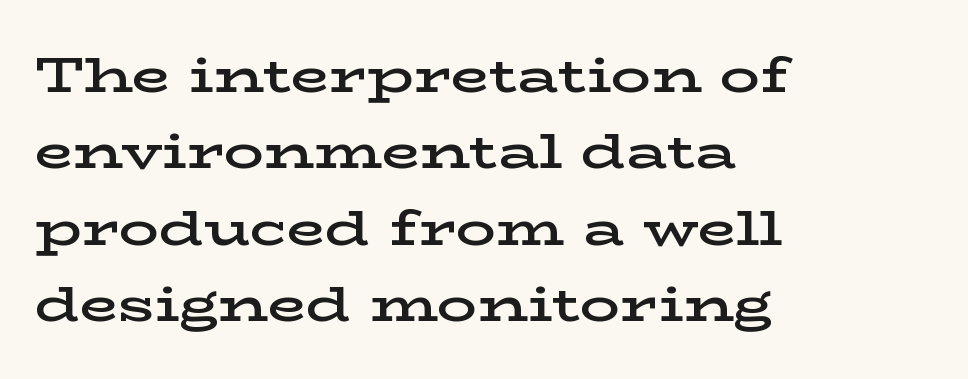
Upright lettering throughout. In terms of leading, this rendering sits right in the middle. The paragraph shown leans on its left margin. The strip under each line holds only bare page.
